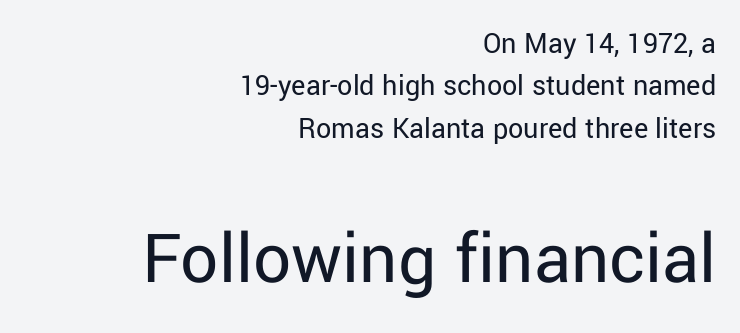
The image shows 75 px regular-weight sans-serif type, upright; set right-aligned, normal line spacing (1.41x), normal letter spacing, not underlined; the second (bottom) block is 2.5x larger; low stroke contrast and a medium x-height.
